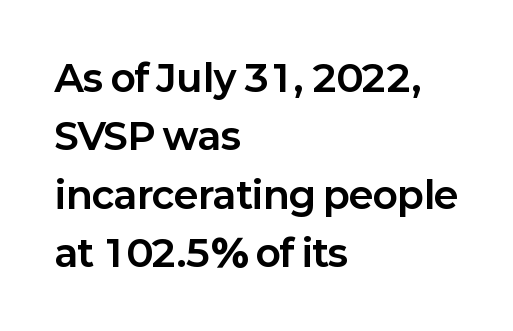
{"serif": "no", "italic": "no", "bold": "yes", "weight": "bold", "width": "normal", "stroke_contrast": "low", "x_height": "medium", "monospaced": "no", "underline": "no", "align": "left", "line_spacing": "normal", "line_spacing_ratio": 1.58, "letter_spacing": "normal", "letter_spacing_em": 0.0, "glyph_px": 37}
